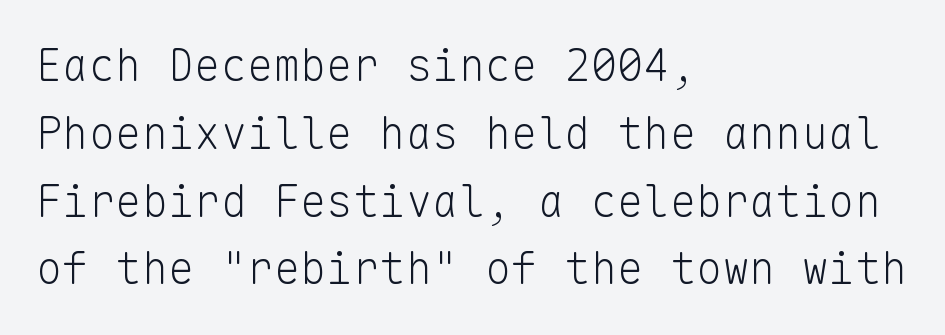
Nothing unusual about the tracking: characters are spaced as the font intends. The paragraph has a hard left edge and a soft right edge. Is this a fixed-width face? Yes — each glyph sits in an identical cell. Designer's note — italics off, roman on.
